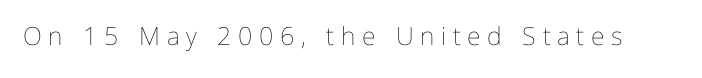
Q: Is the text bold? A: No.
Q: Is the text italic (slanted)? A: No, it is upright.
Q: Is the text underlined? A: No.
Q: Is the spacing between letters normal or unusually wide? A: Unusually wide.
